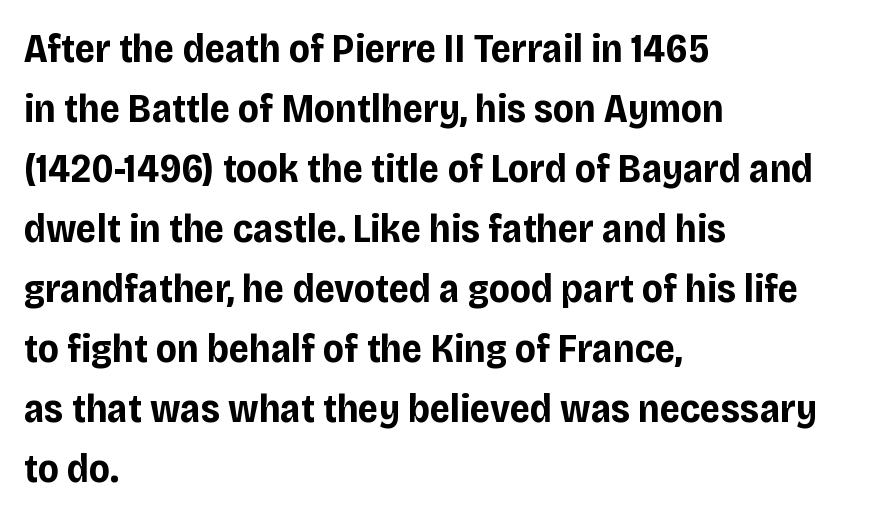
How are the letters spaced? Ordinarily, with no added tracking. Notice how thick the strokes are: this is what a full bold looks like. Compared with a centered layout, this one pins lines to the left instead. Classification — sans serif.
